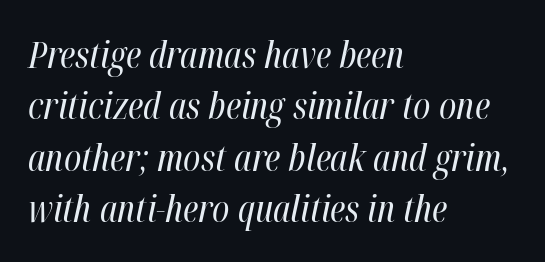
The image shows 37 px regular-weight, condensed type, italic (leaning right); set left-aligned, normal line spacing (1.39x), normal letter spacing, not underlined; high stroke contrast and a medium x-height.
